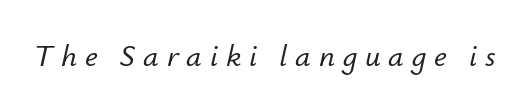
The image shows 31 px text type, italic (leaning right); set unusually wide letter spacing (+0.25 em), not underlined; low stroke contrast and a small x-height.
